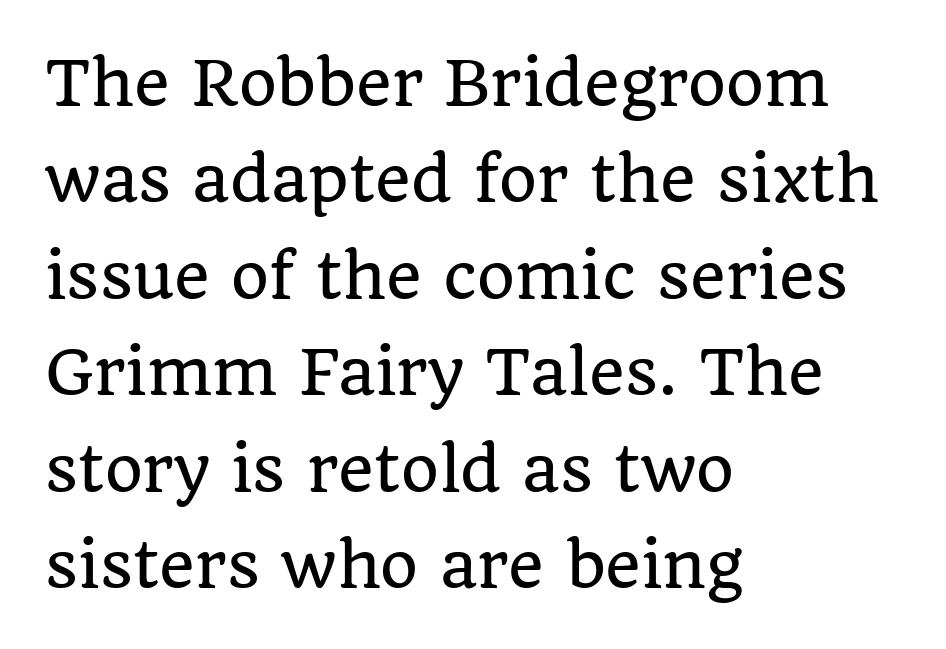
Q: Is the text italic (slanted)? A: No, it is upright.
Q: Is the typeface a serif or a sans-serif typeface? A: Serif.
Q: Is the text underlined? A: No.
Q: How is the paragraph aligned? A: Left-aligned.
Q: Is the spacing between letters normal or unusually wide? A: Normal.
Q: Is the spacing between lines tight, normal or loose? A: Normal.
Q: Width (condensed, normal, or wide)? A: Normal.
Q: Stroke contrast? A: Low.
Q: x-height? A: Large.
Q: Monospaced? A: No.
